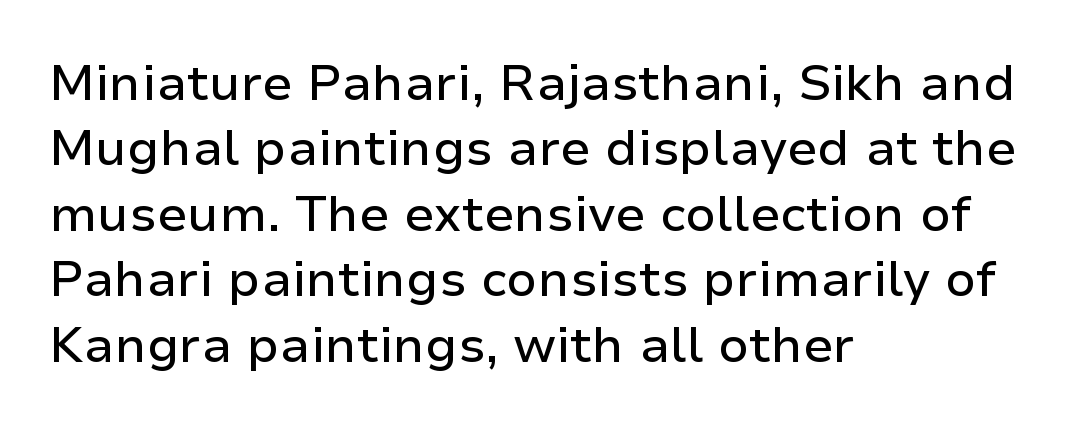
{"serif": "no", "italic": "no", "width": "normal", "stroke_contrast": "low", "x_height": "medium", "monospaced": "no", "underline": "no", "align": "left", "line_spacing": "normal", "line_spacing_ratio": 1.31, "letter_spacing": "normal", "letter_spacing_em": 0.0, "glyph_px": 50}
